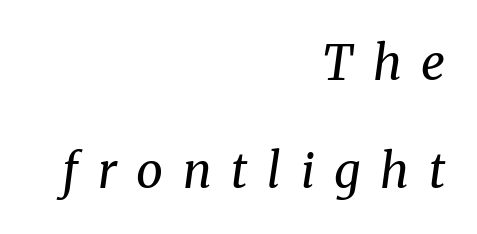
{"serif": "yes", "italic": "yes", "lean": "right", "slant_degrees": 8, "bold": "no", "weight": "regular", "width": "normal", "stroke_contrast": "medium", "x_height": "medium", "monospaced": "no", "underline": "no", "align": "right", "line_spacing": "loose", "line_spacing_ratio": 2.25, "letter_spacing": "wide", "letter_spacing_em": 0.41, "glyph_px": 48}
